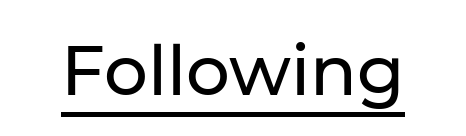
{"serif": "no", "italic": "no", "width": "normal", "stroke_contrast": "low", "x_height": "medium", "monospaced": "no", "underline": "yes", "letter_spacing": "normal", "letter_spacing_em": 0.0, "glyph_px": 69}
